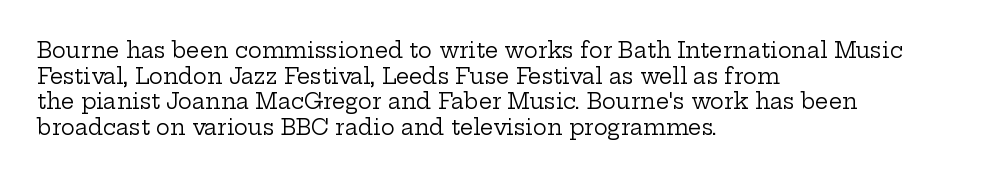
Q: Is the text bold? A: No.
Q: Is the text italic (slanted)? A: No, it is upright.
Q: Is the text underlined? A: No.
Q: How is the paragraph aligned? A: Left-aligned.
Q: Is the spacing between letters normal or unusually wide? A: Normal.
